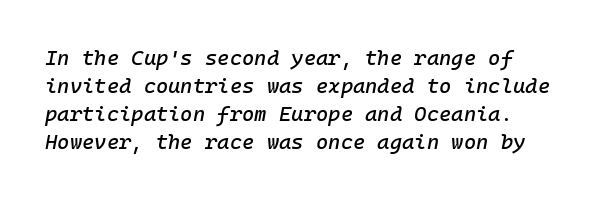
Quick note: underline off. The space between consecutive lines is moderate. The lettering tilts uniformly, giving the passage an italic look. Spacing between characters is what you'd get straight out of the box.
